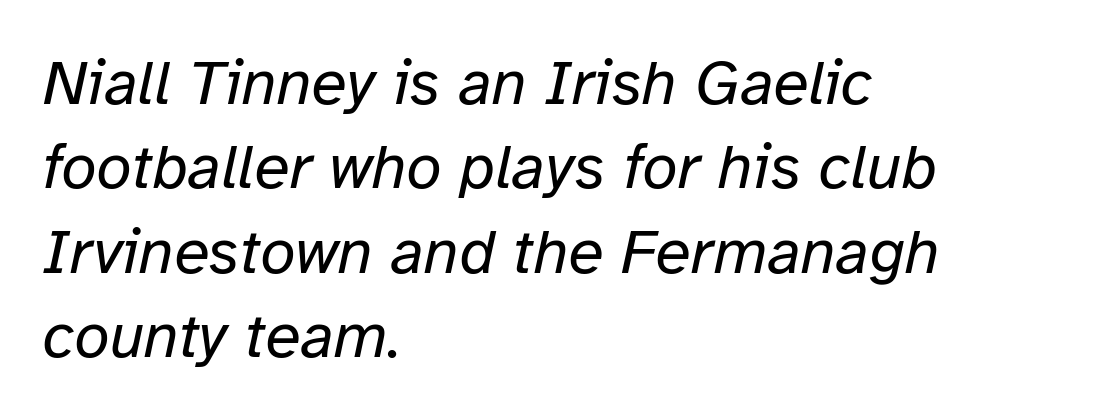
{"italic": "yes", "lean": "right", "slant_degrees": 12, "bold": "no", "weight": "regular", "width": "normal", "stroke_contrast": "low", "x_height": "medium", "monospaced": "no", "underline": "no", "align": "left", "line_spacing": "normal", "line_spacing_ratio": 1.32, "letter_spacing": "normal", "letter_spacing_em": 0.0, "glyph_px": 64}
